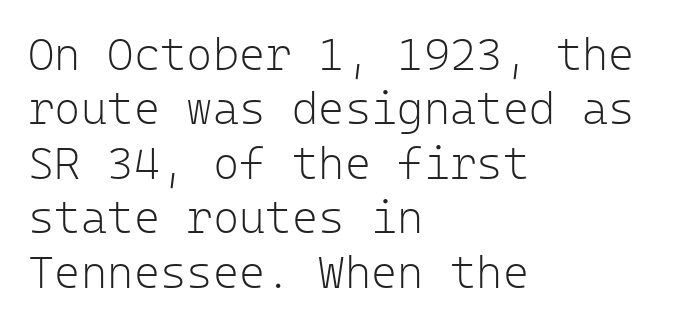
The image shows 45 px light sans-serif type, upright, monospaced; set left-aligned, line spacing 1.21x, normal letter spacing, not underlined; low stroke contrast and a medium x-height.
